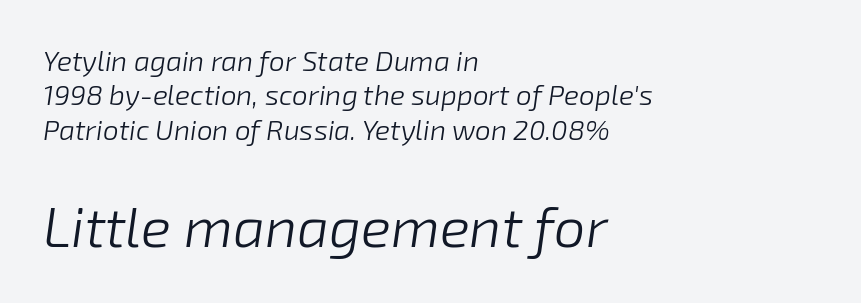
The image shows 56 px light type, italic (leaning right); set left-aligned, line spacing 1.23x, normal letter spacing, not underlined; the second (bottom) block is 2.0x larger; low stroke contrast and a medium x-height.
